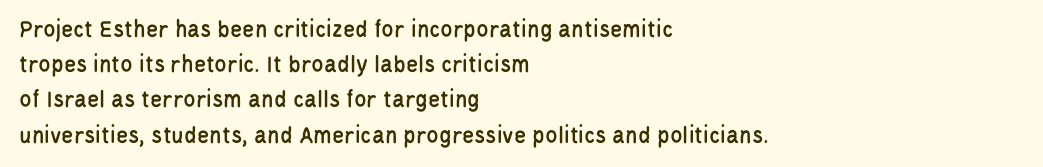
Q: Is the text italic (slanted)? A: No, it is upright.
Q: Is the text underlined? A: No.
Q: How is the paragraph aligned? A: Left-aligned.
Q: Is the spacing between letters normal or unusually wide? A: Normal.
Q: Is the spacing between lines tight, normal or loose? A: Normal.
